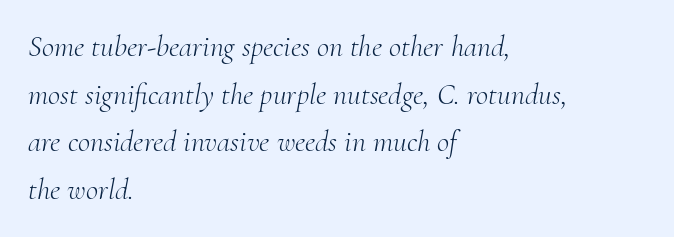
Q: Is the text bold? A: No.
Q: Is the text italic (slanted)? A: Yes, it leans right by about 10 degrees.
Q: Is the typeface a serif or a sans-serif typeface? A: Serif.
Q: Is the text underlined? A: No.
Q: How is the paragraph aligned? A: Left-aligned.
Q: Is the spacing between letters normal or unusually wide? A: Normal.
Q: Is the spacing between lines tight, normal or loose? A: Normal.
Q: Width (condensed, normal, or wide)? A: Normal.
Q: Stroke contrast? A: Medium.
Q: x-height? A: Small.
Q: Monospaced? A: No.
